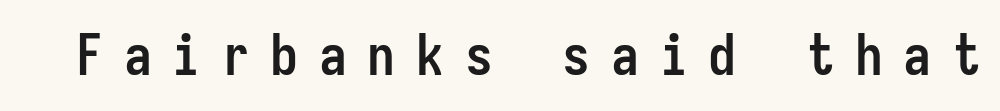
Q: Is the text bold? A: Yes.
Q: Is the text italic (slanted)? A: No, it is upright.
Q: Is the typeface a serif or a sans-serif typeface? A: Sans-serif.
Q: Is the text underlined? A: No.
Q: Is the spacing between letters normal or unusually wide? A: Unusually wide.
Q: Width (condensed, normal, or wide)? A: Condensed.
Q: Stroke contrast? A: Low.
Q: x-height? A: Medium.
Q: Monospaced? A: Yes.
